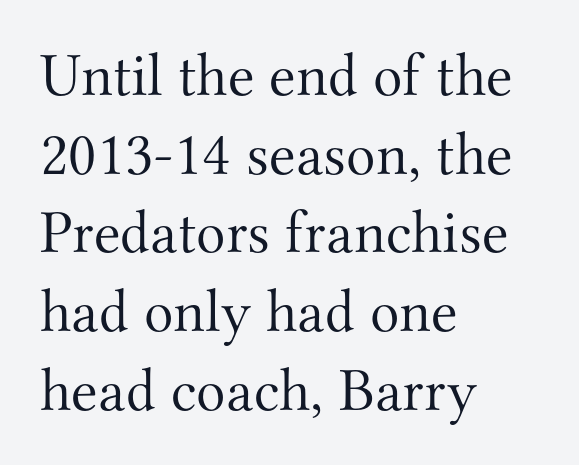
The image shows 61 px light serif type, upright; set left-aligned, normal line spacing (1.29x), normal letter spacing, not underlined; medium stroke contrast and a small x-height.
